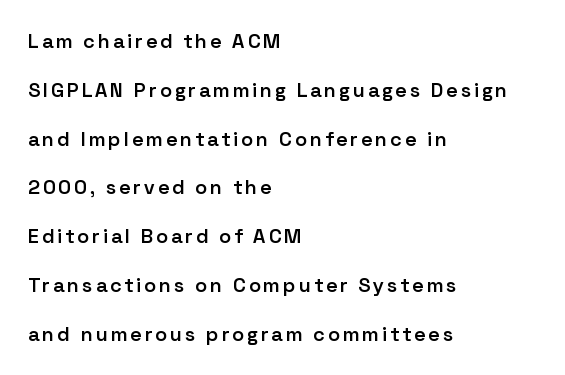
{"italic": "no", "bold": "semi", "underline": "no", "align": "left", "line_spacing": "loose", "line_spacing_ratio": 2.44, "glyph_px": 20}
